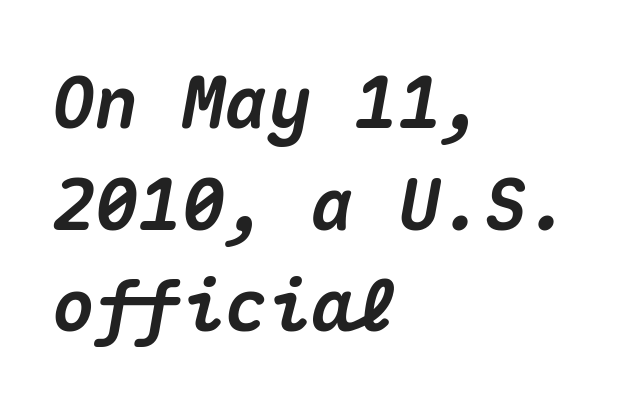
{"italic": "yes", "lean": "right", "slant_degrees": 10, "bold": "yes", "weight": "heavy", "width": "normal", "stroke_contrast": "medium", "x_height": "medium", "monospaced": "yes", "underline": "no", "align": "left", "line_spacing": "normal", "line_spacing_ratio": 1.41, "letter_spacing": "normal", "letter_spacing_em": 0.0, "glyph_px": 72}
